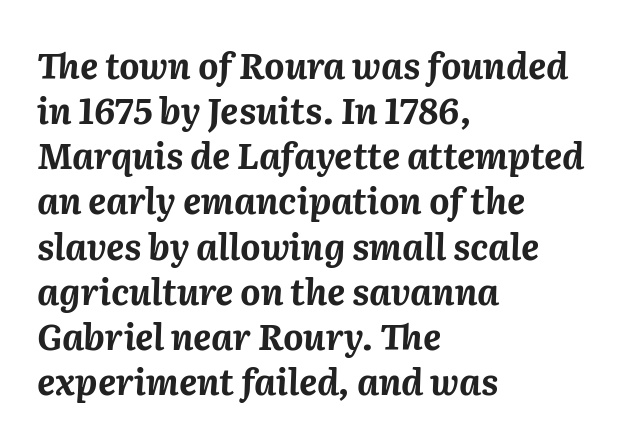
Q: Is the text bold? A: Yes.
Q: Is the text italic (slanted)? A: Yes, it leans right by about 2 degrees.
Q: Is the text underlined? A: No.
Q: How is the paragraph aligned? A: Left-aligned.
Q: Is the spacing between letters normal or unusually wide? A: Normal.
Q: Is the spacing between lines tight, normal or loose? A: Normal.
Q: Width (condensed, normal, or wide)? A: Normal.
Q: Stroke contrast? A: Medium.
Q: x-height? A: Medium.
Q: Monospaced? A: No.
